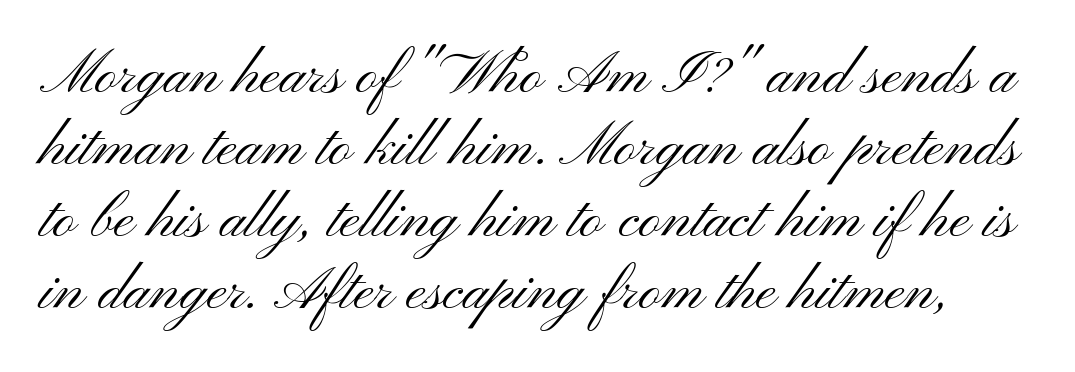
Q: Is the text bold? A: No.
Q: Is the text italic (slanted)? A: Yes.
Q: Is the typeface a serif or a sans-serif typeface? A: Sans-serif.
Q: Is the text underlined? A: No.
Q: Is the spacing between letters normal or unusually wide? A: Normal.
Q: Width (condensed, normal, or wide)? A: Wide.
Q: Stroke contrast? A: Medium.
Q: x-height? A: Small.
Q: Monospaced? A: No.
